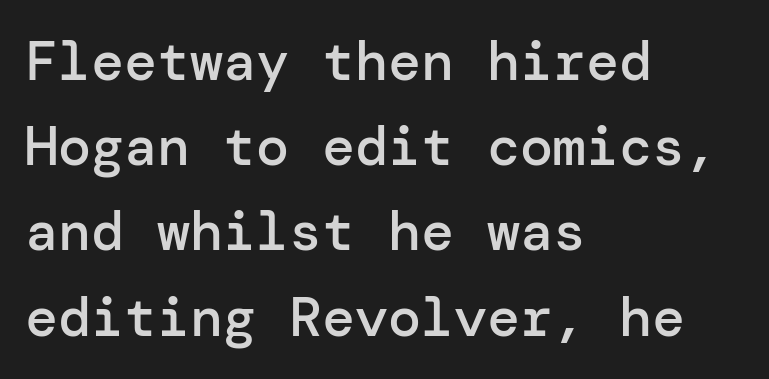
Q: Is the text bold? A: Semi-bold.
Q: Is the text italic (slanted)? A: No, it is upright.
Q: Is the typeface a serif or a sans-serif typeface? A: Sans-serif.
Q: Is the text underlined? A: No.
Q: How is the paragraph aligned? A: Left-aligned.
Q: Is the spacing between letters normal or unusually wide? A: Normal.
Q: Is the spacing between lines tight, normal or loose? A: Normal.
Q: Width (condensed, normal, or wide)? A: Normal.
Q: Stroke contrast? A: Low.
Q: x-height? A: Medium.
